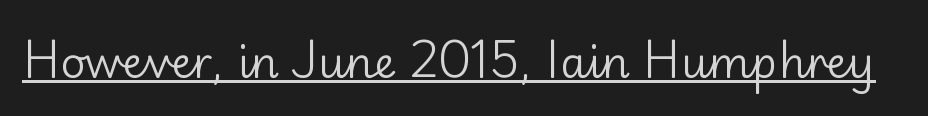
Q: Is the text bold? A: No.
Q: Is the text italic (slanted)? A: No, it is upright.
Q: Is the typeface a serif or a sans-serif typeface? A: Sans-serif.
Q: Is the text underlined? A: Yes.
Q: Is the spacing between letters normal or unusually wide? A: Normal.
Q: Width (condensed, normal, or wide)? A: Normal.
Q: Stroke contrast? A: Low.
Q: x-height? A: Small.
Q: Monospaced? A: No.
